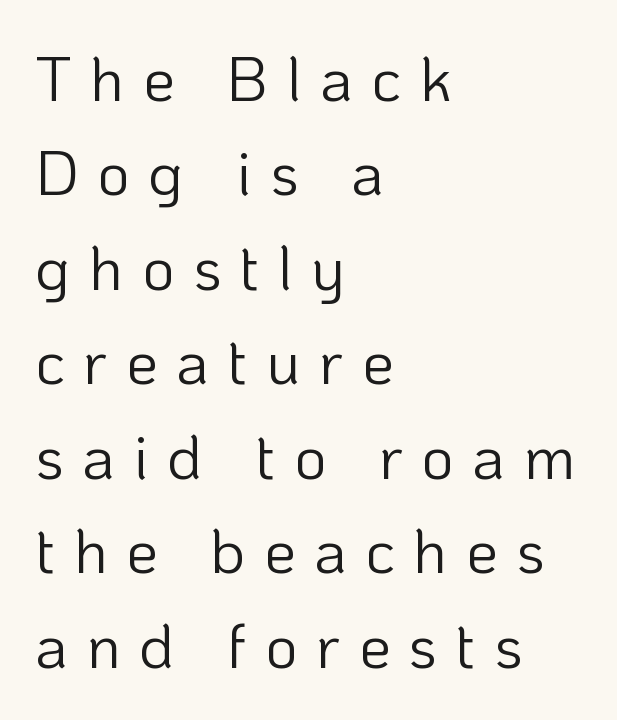
{"serif": "no", "italic": "no", "bold": "no", "weight": "light", "width": "normal", "stroke_contrast": "low", "x_height": "medium", "monospaced": "no", "underline": "no", "align": "left", "line_spacing": "normal", "line_spacing_ratio": 1.5, "letter_spacing": "wide", "letter_spacing_em": 0.29, "glyph_px": 63}
